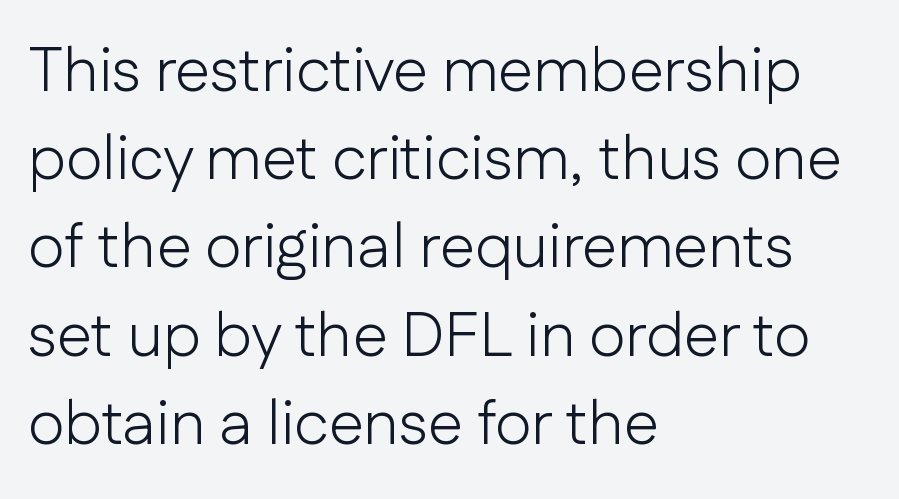
Q: Is the text bold? A: No.
Q: Is the text italic (slanted)? A: No, it is upright.
Q: Is the typeface a serif or a sans-serif typeface? A: Sans-serif.
Q: Is the text underlined? A: No.
Q: How is the paragraph aligned? A: Left-aligned.
Q: Is the spacing between letters normal or unusually wide? A: Normal.
Q: Is the spacing between lines tight, normal or loose? A: Normal.
Q: Width (condensed, normal, or wide)? A: Normal.
Q: Stroke contrast? A: Low.
Q: x-height? A: Medium.
Q: Monospaced? A: No.
